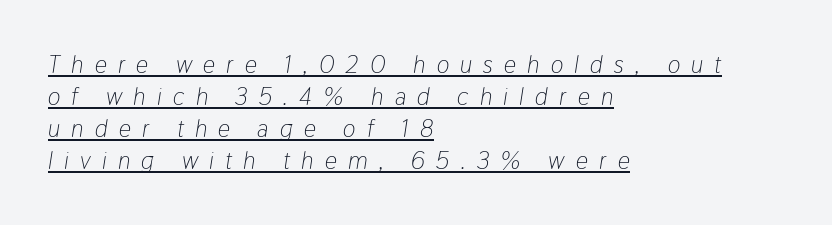
Interline gaps are of average width in this sample. Short note: letters widely spaced. Notice how a bar underscores the lettering throughout. Reading down the block, your eye returns to a fixed left position each line.
